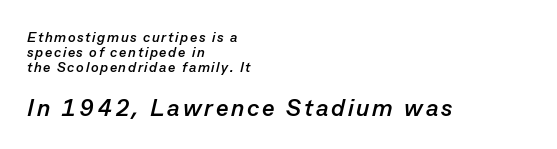
Reading down the block, your eye returns to a fixed left position each line. Summary of vertical rhythm: compact, with narrow interline spacing. A dark, heavy texture on the line: the type is bold. Decoration check: the copy has no underline.
